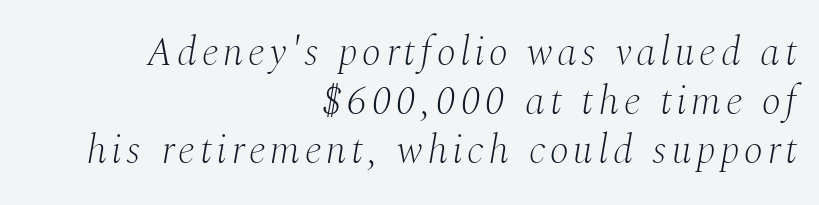
{"serif": "yes", "italic": "yes", "lean": "right", "slant_degrees": 10, "bold": "no", "weight": "light", "width": "normal", "stroke_contrast": "medium", "x_height": "medium", "monospaced": "no", "underline": "no", "align": "right", "line_spacing_ratio": 1.23, "glyph_px": 40}
